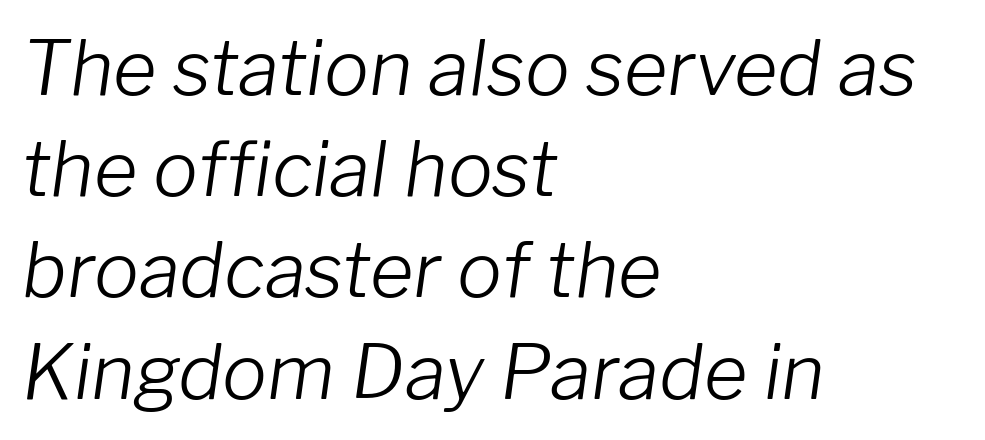
Observe the lean: these are italic letterforms. Is this a fixed-width face? No — the glyphs have proportional, varying widths. Rule under the text: the space is simply empty. Stem width sits at or under what a default text font uses. Each word holds together tightly as a unit, with standard inter-letter gaps.
